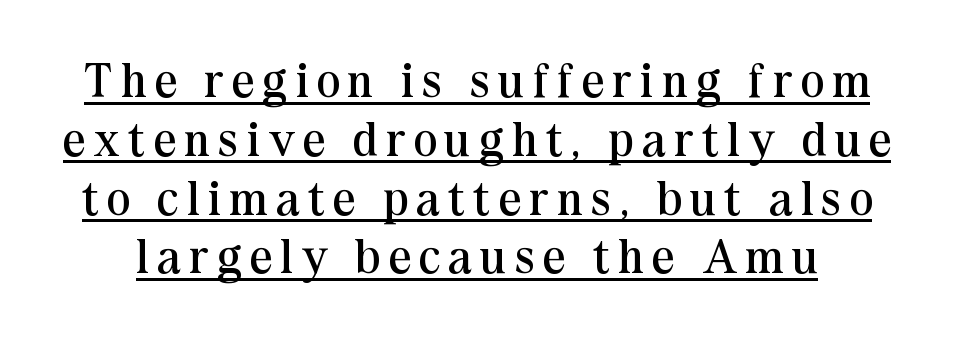
The typography opts for an upright posture over an oblique one. In designer terms, the underline attribute is active on this setting. Is this a fixed-width face? No — the glyphs have proportional, varying widths. The typesetting does not lean heavy: it is not bold.
